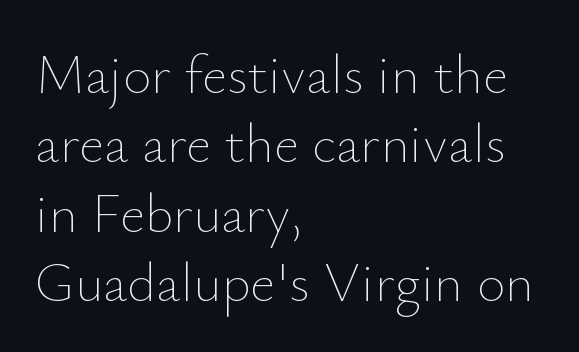
Q: Is the text bold? A: No.
Q: Is the text italic (slanted)? A: No, it is upright.
Q: Is the text underlined? A: No.
Q: How is the paragraph aligned? A: Left-aligned.
Q: Is the spacing between letters normal or unusually wide? A: Normal.
Q: Is the spacing between lines tight, normal or loose? A: Normal.
Q: Width (condensed, normal, or wide)? A: Normal.
Q: Stroke contrast? A: Low.
Q: x-height? A: Small.
Q: Monospaced? A: No.
